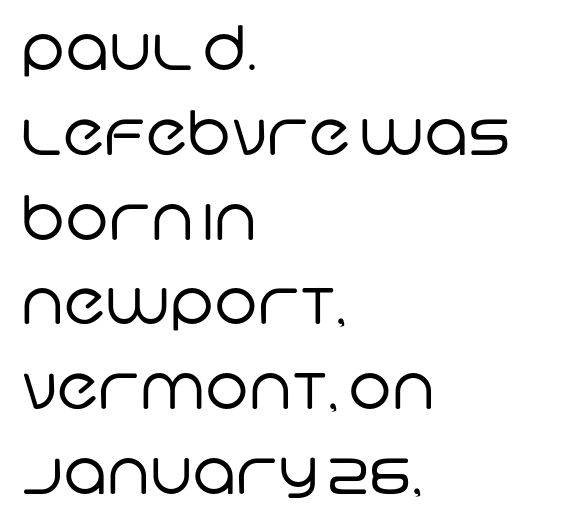
{"serif": "no", "bold": "no", "weight": "regular", "width": "normal", "stroke_contrast": "low", "x_height": "large", "monospaced": "no", "underline": "no", "align": "left", "line_spacing": "normal", "line_spacing_ratio": 1.39, "letter_spacing": "normal", "letter_spacing_em": 0.0, "glyph_px": 61}
